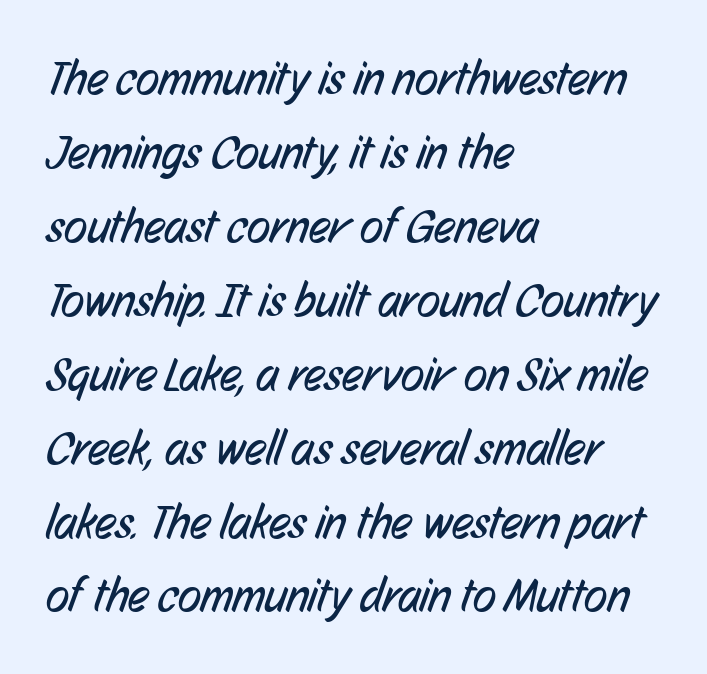
Q: Is the text bold? A: No.
Q: Is the typeface a serif or a sans-serif typeface? A: Sans-serif.
Q: Is the text underlined? A: No.
Q: How is the paragraph aligned? A: Left-aligned.
Q: Is the spacing between letters normal or unusually wide? A: Normal.
Q: Is the spacing between lines tight, normal or loose? A: Normal.
Q: Width (condensed, normal, or wide)? A: Condensed.
Q: Stroke contrast? A: Low.
Q: x-height? A: Medium.
Q: Monospaced? A: No.
